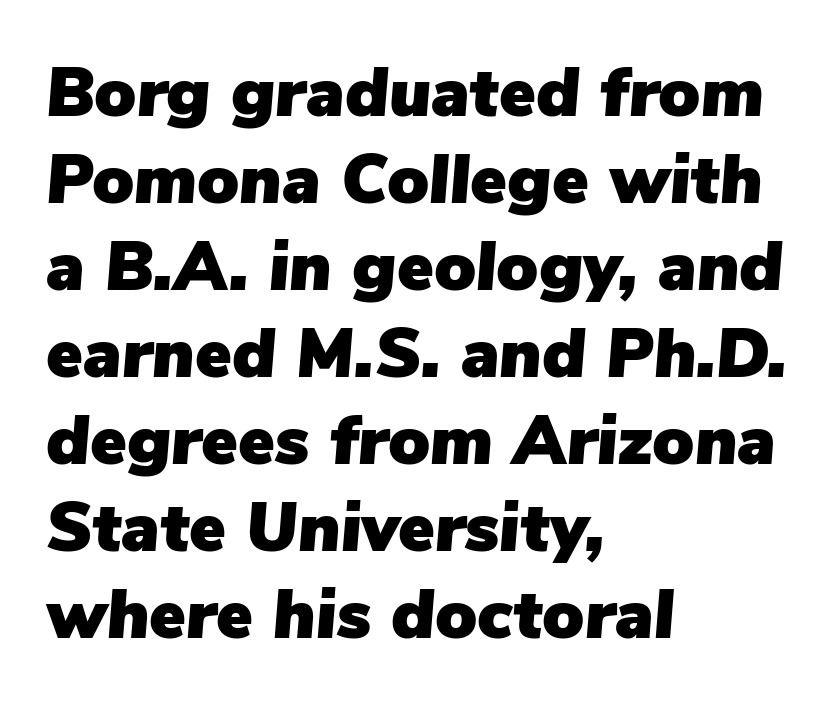
Q: Is the text italic (slanted)? A: Yes, it leans right by about 5 degrees.
Q: Is the text underlined? A: No.
Q: How is the paragraph aligned? A: Left-aligned.
Q: Is the spacing between letters normal or unusually wide? A: Normal.
Q: Is the spacing between lines tight, normal or loose? A: Normal.
Q: Width (condensed, normal, or wide)? A: Normal.
Q: Stroke contrast? A: Low.
Q: x-height? A: Medium.
Q: Monospaced? A: No.
